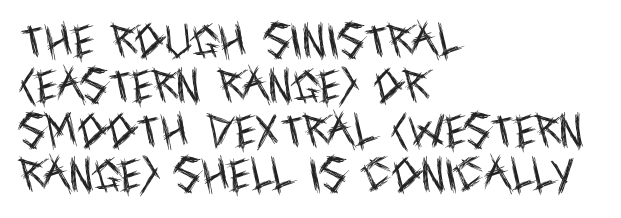
A typesetter would mark this as roman, not italic. This rendering employs a face without finishing strokes, i.e., a sans-serif. Rule under the text: the space is simply empty. Nothing unusual about the tracking: characters are spaced as the font intends.
